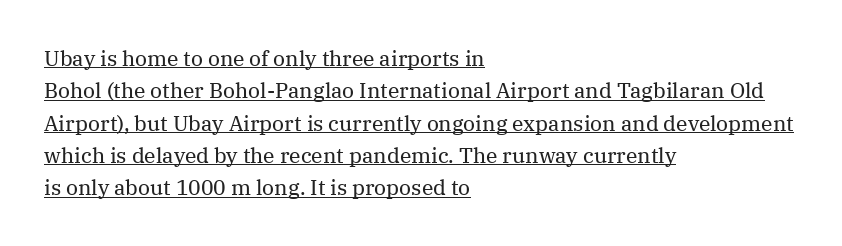
{"italic": "no", "bold": "no", "underline": "yes", "align": "left", "line_spacing": "normal", "line_spacing_ratio": 1.54, "letter_spacing": "normal", "letter_spacing_em": 0.0, "glyph_px": 21}
